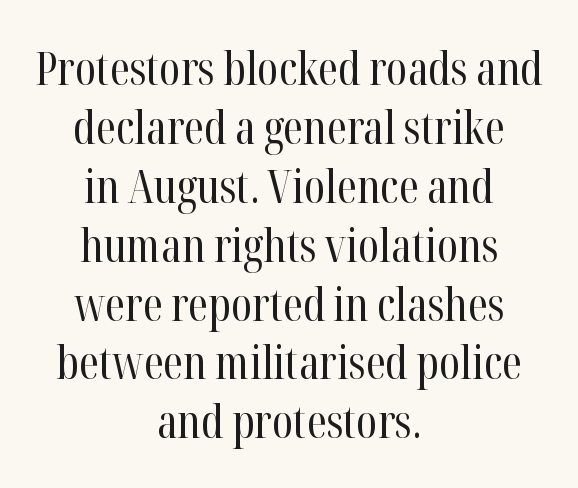
Q: Is the text bold? A: No.
Q: Is the text italic (slanted)? A: No, it is upright.
Q: Is the typeface a serif or a sans-serif typeface? A: Serif.
Q: Is the text underlined? A: No.
Q: How is the paragraph aligned? A: Centered.
Q: Is the spacing between letters normal or unusually wide? A: Normal.
Q: Is the spacing between lines tight, normal or loose? A: Normal.
Q: Width (condensed, normal, or wide)? A: Condensed.
Q: Stroke contrast? A: High.
Q: x-height? A: Medium.
Q: Monospaced? A: No.
